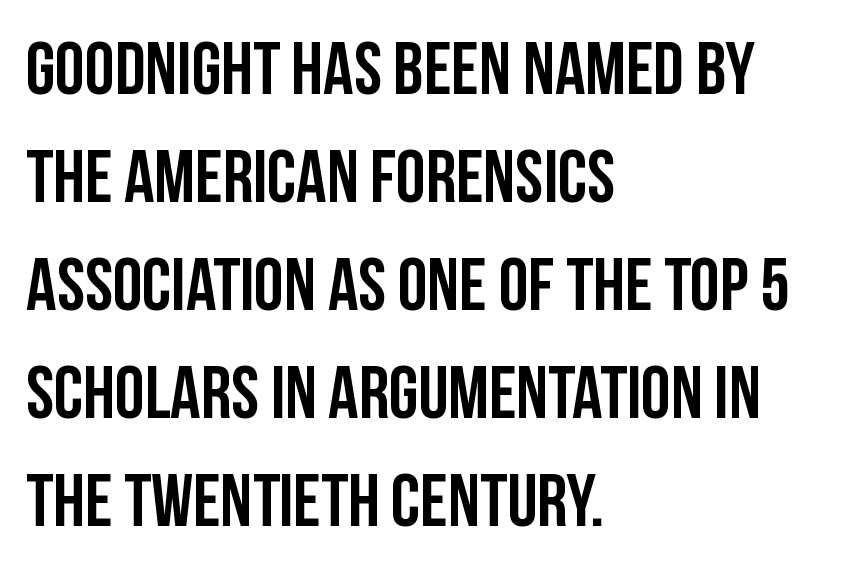
{"serif": "no", "italic": "no", "width": "condensed", "stroke_contrast": "low", "x_height": "large", "monospaced": "no", "underline": "no", "align": "left", "line_spacing": "normal", "line_spacing_ratio": 1.44, "letter_spacing": "normal", "letter_spacing_em": 0.0, "glyph_px": 75}
